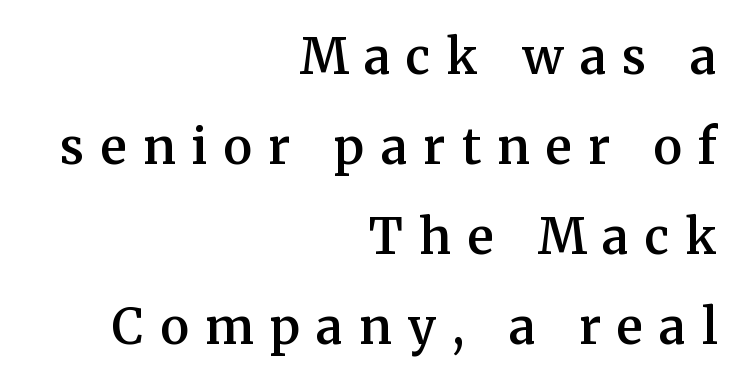
Q: Is the text bold? A: Semi-bold.
Q: Is the text italic (slanted)? A: No, it is upright.
Q: Is the typeface a serif or a sans-serif typeface? A: Serif.
Q: Is the text underlined? A: No.
Q: How is the paragraph aligned? A: Right-aligned.
Q: Is the spacing between letters normal or unusually wide? A: Unusually wide.
Q: Width (condensed, normal, or wide)? A: Normal.
Q: Stroke contrast? A: Medium.
Q: x-height? A: Medium.
Q: Monospaced? A: No.
